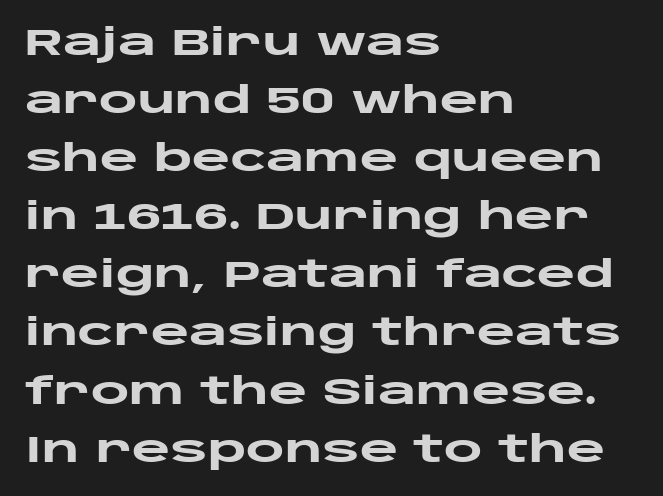
{"serif": "no", "italic": "no", "bold": "yes", "weight": "heavy", "width": "wide", "stroke_contrast": "low", "x_height": "large", "monospaced": "no", "underline": "no", "align": "left", "line_spacing": "normal", "line_spacing_ratio": 1.57, "letter_spacing": "normal", "letter_spacing_em": 0.0, "glyph_px": 37}
